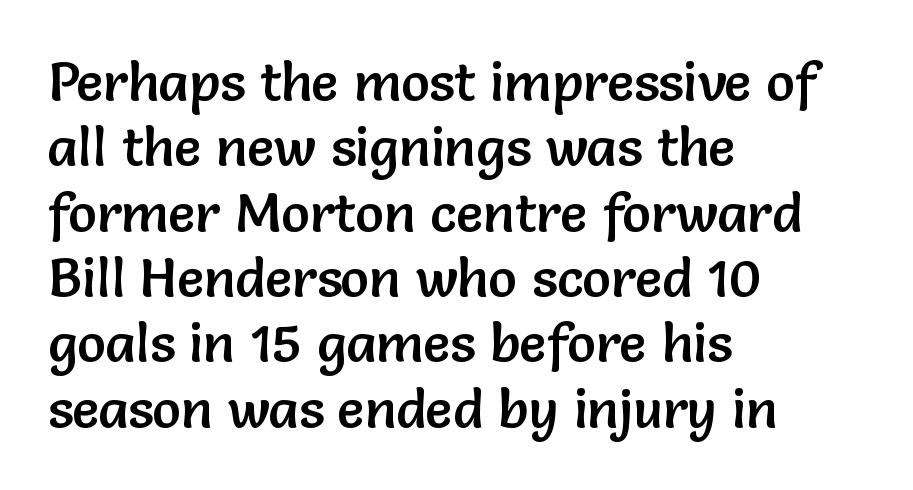
The image shows 54 px sans-serif type, upright; set left-aligned, line spacing 1.21x, normal letter spacing, not underlined; low stroke contrast and a medium x-height.
